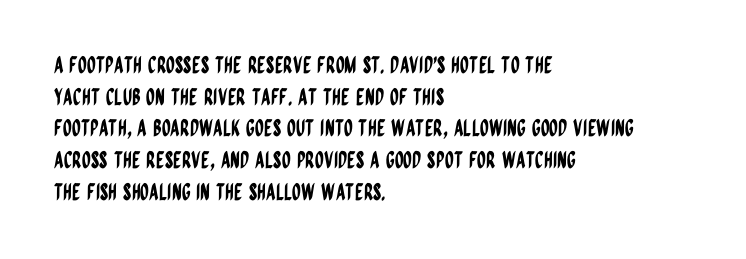
{"italic": "no", "underline": "no", "align": "left", "line_spacing": "normal", "line_spacing_ratio": 1.38, "letter_spacing": "normal", "letter_spacing_em": 0.0, "glyph_px": 23}
